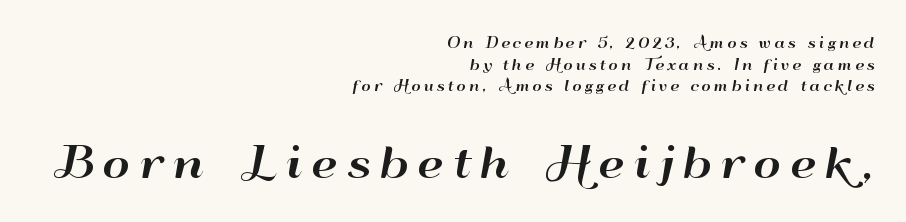
Between these two stacked blocks, the lower one wins on size. Leftover space on each line is placed entirely before the opening word. Here the designer chose a conventional face with non-uniform glyph widths. The line-height multiplier appears to be the usual default.
